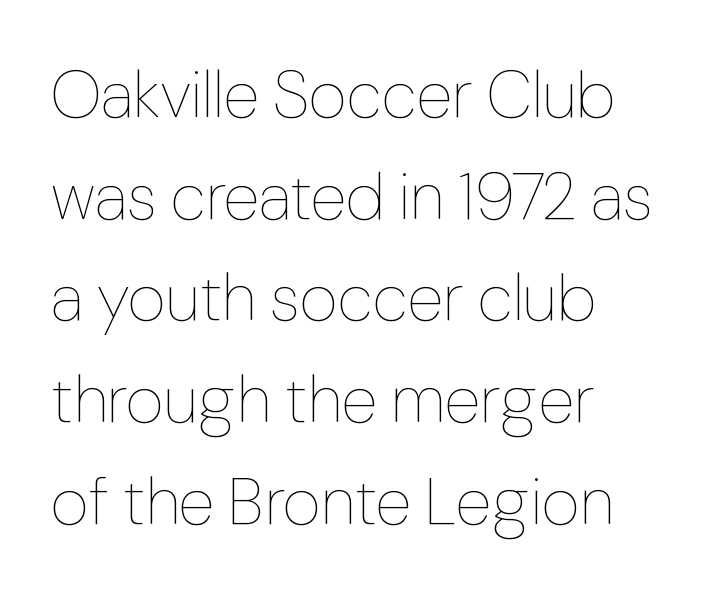
The image shows 66 px thin type, upright; set left-aligned, normal line spacing (1.54x), normal letter spacing, not underlined; low stroke contrast and a medium x-height.
